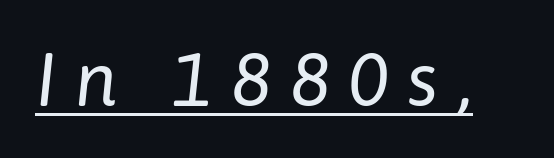
Each letter keeps its own natural width here, so spacing adapts to shape. Emphasis-style slanted type is in use. Look at the tracking — it's clearly loosened, letters drifting apart. Each stroke keeps to a modest, everyday thickness or less. The specimen includes a rule beneath the text block's lines.
